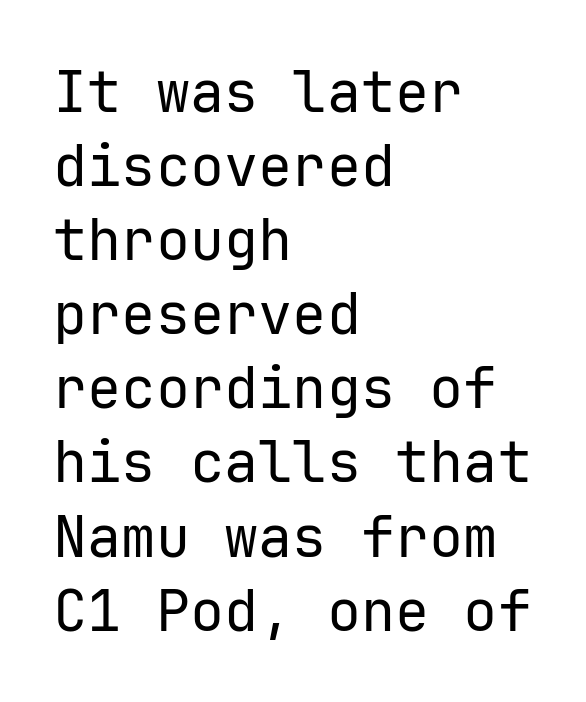
Q: Is the text bold? A: No.
Q: Is the text italic (slanted)? A: No, it is upright.
Q: Is the typeface a serif or a sans-serif typeface? A: Sans-serif.
Q: Is the text underlined? A: No.
Q: How is the paragraph aligned? A: Left-aligned.
Q: Is the spacing between letters normal or unusually wide? A: Normal.
Q: Is the spacing between lines tight, normal or loose? A: Normal.
Q: Width (condensed, normal, or wide)? A: Normal.
Q: Stroke contrast? A: Low.
Q: x-height? A: Medium.
Q: Monospaced? A: Yes.
